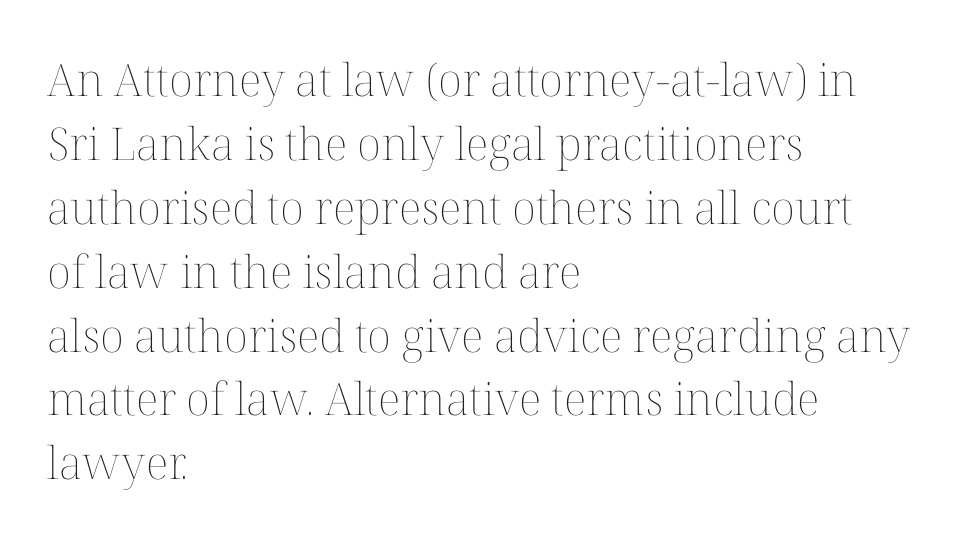
{"italic": "no", "bold": "no", "weight": "thin", "width": "normal", "stroke_contrast": "medium", "x_height": "medium", "monospaced": "no", "underline": "no", "align": "left", "line_spacing": "normal", "line_spacing_ratio": 1.42, "letter_spacing": "normal", "letter_spacing_em": 0.0, "glyph_px": 45}
